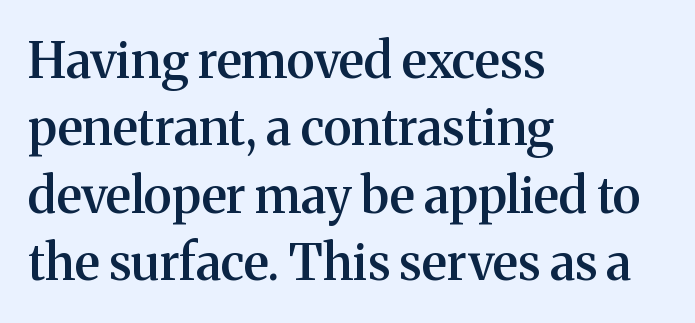
Q: Is the text bold? A: Semi-bold.
Q: Is the text italic (slanted)? A: No, it is upright.
Q: Is the typeface a serif or a sans-serif typeface? A: Serif.
Q: Is the text underlined? A: No.
Q: How is the paragraph aligned? A: Left-aligned.
Q: Is the spacing between letters normal or unusually wide? A: Normal.
Q: Is the spacing between lines tight, normal or loose? A: Normal.
Q: Width (condensed, normal, or wide)? A: Normal.
Q: Stroke contrast? A: Medium.
Q: x-height? A: Medium.
Q: Monospaced? A: No.
